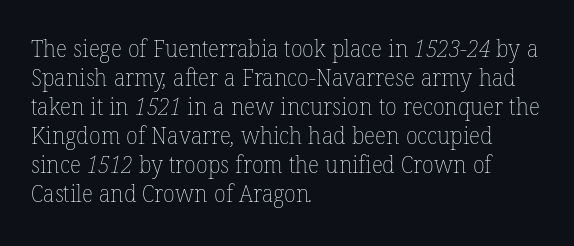
Q: Is the text bold? A: No.
Q: Is the text underlined? A: No.
Q: How is the paragraph aligned? A: Left-aligned.
Q: Is the spacing between letters normal or unusually wide? A: Normal.
